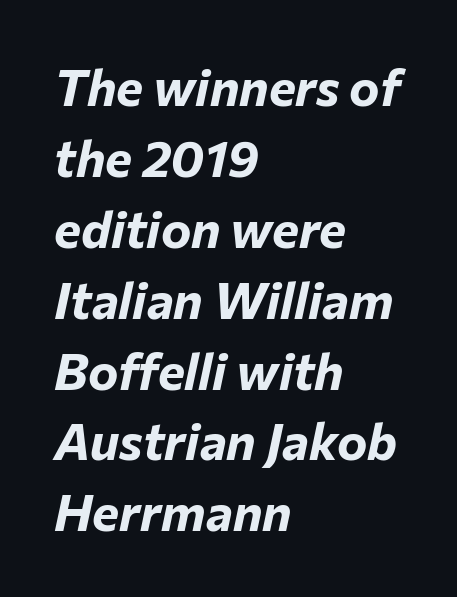
{"italic": "yes", "lean": "right", "slant_degrees": 12, "bold": "yes", "weight": "bold", "width": "normal", "stroke_contrast": "low", "x_height": "medium", "monospaced": "no", "underline": "no", "align": "left", "line_spacing": "normal", "line_spacing_ratio": 1.39, "letter_spacing": "normal", "letter_spacing_em": 0.0, "glyph_px": 51}
